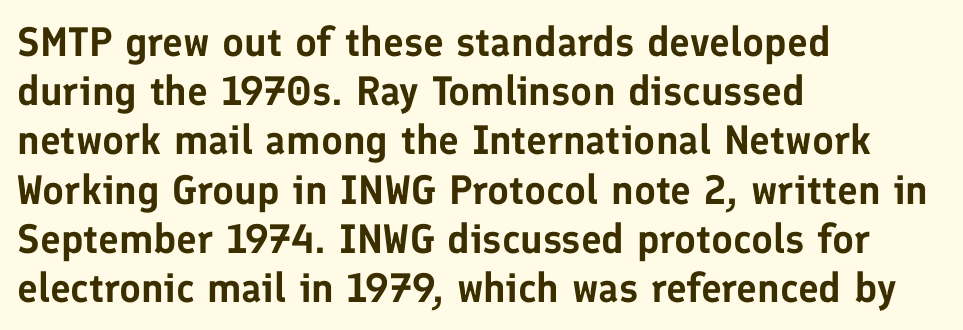
{"serif": "no", "italic": "no", "width": "normal", "stroke_contrast": "low", "x_height": "medium", "monospaced": "no", "underline": "no", "align": "left", "line_spacing_ratio": 1.2, "letter_spacing": "normal", "letter_spacing_em": 0.0, "glyph_px": 41}
